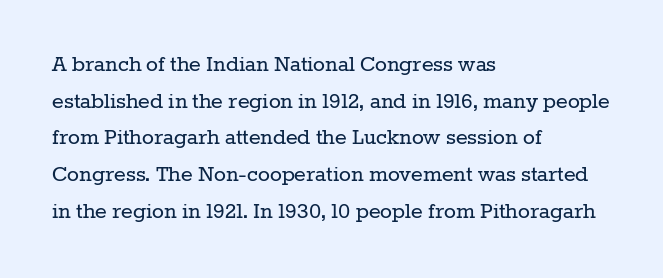
{"italic": "no", "bold": "no", "underline": "no", "align": "left", "line_spacing": "normal", "line_spacing_ratio": 1.47, "letter_spacing": "normal", "letter_spacing_em": 0.0, "glyph_px": 25}
